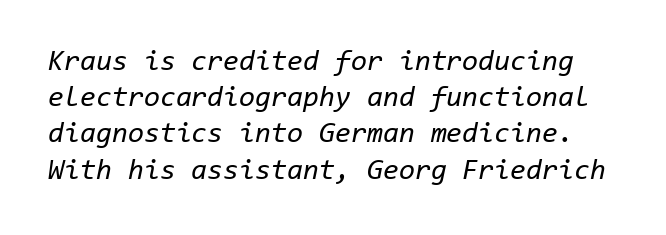
{"italic": "yes", "lean": "right", "slant_degrees": 11, "bold": "no", "weight": "regular", "width": "normal", "stroke_contrast": "low", "x_height": "medium", "monospaced": "yes", "underline": "no", "line_spacing": "normal", "line_spacing_ratio": 1.25, "letter_spacing": "normal", "letter_spacing_em": 0.0, "glyph_px": 29}
